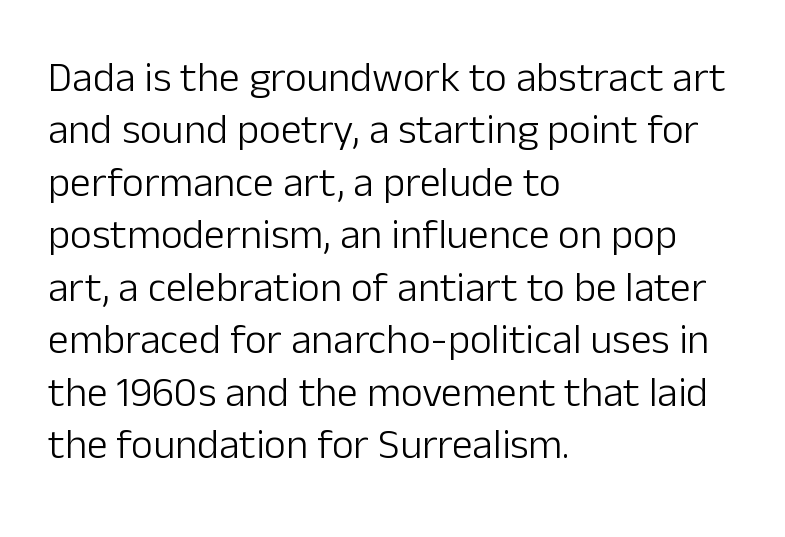
The image shows 42 px light sans-serif type, upright; set left-aligned, normal line spacing (1.25x), normal letter spacing, not underlined; low stroke contrast and a medium x-height.
